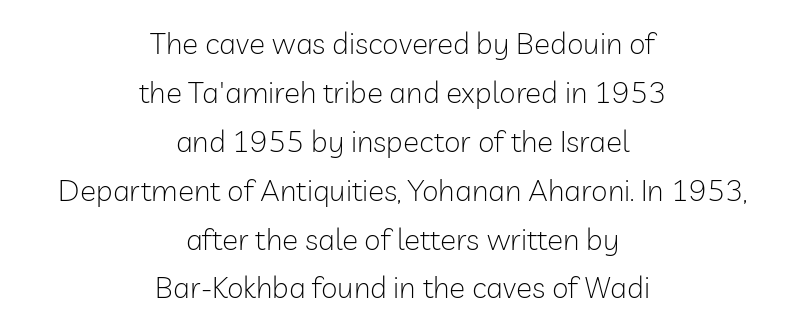
{"serif": "no", "italic": "no", "bold": "no", "weight": "light", "width": "normal", "stroke_contrast": "low", "x_height": "medium", "monospaced": "no", "underline": "no", "align": "center", "line_spacing": "normal", "line_spacing_ratio": 1.63, "letter_spacing": "normal", "letter_spacing_em": 0.0, "glyph_px": 30}
